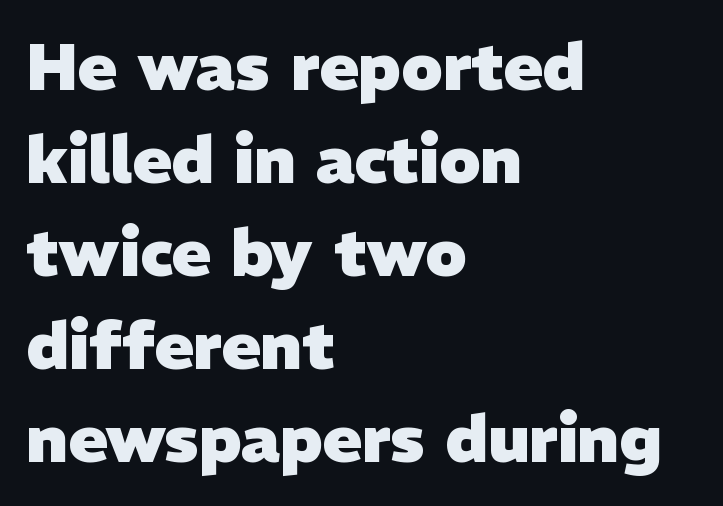
Only glyphs here, with clear space below each row. Classification — sans serif. Is there much room between lines? A standard amount, neither cramped nor airy. Nobody touched the tracking dial on this one. Strokes here are thick enough to call this a true bold.
